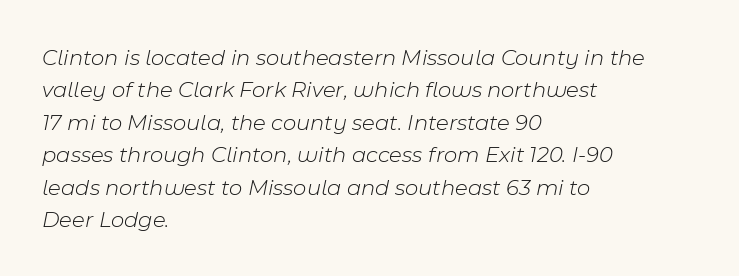
Q: Is the text bold? A: No.
Q: Is the text italic (slanted)? A: Yes, it leans right by about 11 degrees.
Q: Is the text underlined? A: No.
Q: How is the paragraph aligned? A: Left-aligned.
Q: Is the spacing between letters normal or unusually wide? A: Normal.
Q: Is the spacing between lines tight, normal or loose? A: Normal.
